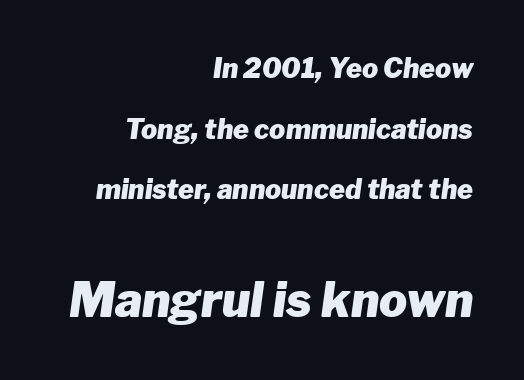
Quick note: interline space is abundant. The glyphs look as if they've been sheared to an angle. Plain, unruled lines of type. Typesetter's note: full bold, strokes at maximum text heaviness.
